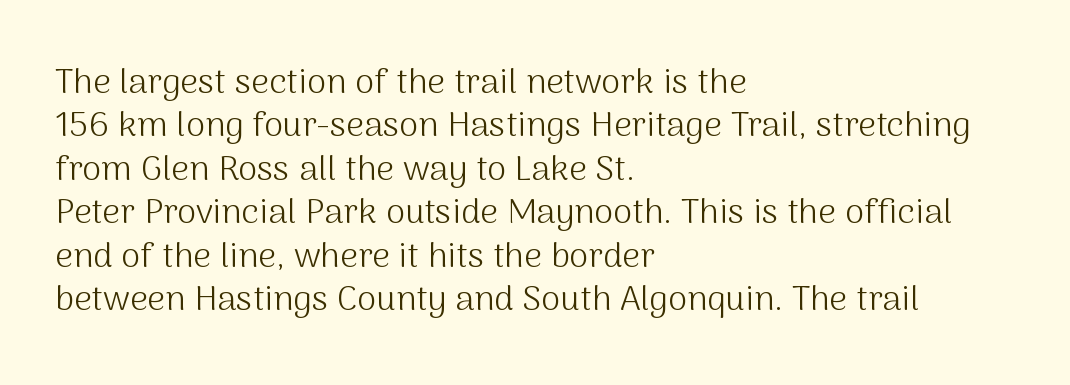
The image shows 35 px light sans-serif type, upright; set left-aligned, line spacing 1.24x, normal letter spacing, not underlined; medium stroke contrast and a medium x-height.
